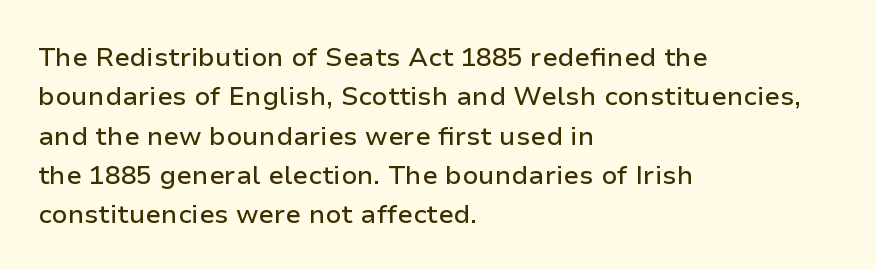
The image shows 26 px text type, upright; set left-aligned, normal line spacing (1.51x), normal letter spacing, not underlined.
